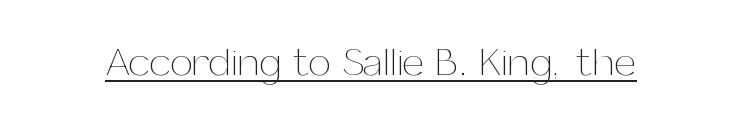
The image shows 40 px thin type, upright; set normal letter spacing, underlined; medium stroke contrast and a medium x-height.
